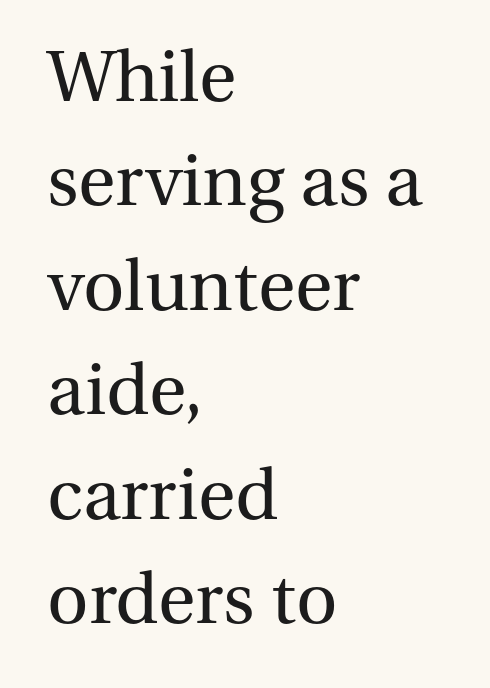
Q: Is the text bold? A: No.
Q: Is the text italic (slanted)? A: No, it is upright.
Q: Is the typeface a serif or a sans-serif typeface? A: Serif.
Q: Is the text underlined? A: No.
Q: How is the paragraph aligned? A: Left-aligned.
Q: Is the spacing between letters normal or unusually wide? A: Normal.
Q: Is the spacing between lines tight, normal or loose? A: Normal.
Q: Width (condensed, normal, or wide)? A: Normal.
Q: Stroke contrast? A: Medium.
Q: x-height? A: Medium.
Q: Monospaced? A: No.
